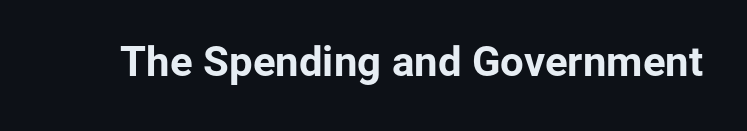
Clear beneath every line of the passage. What kind of face is this? One without serifs — a sans. Is the type bold? Yes — the strokes are clearly thick and heavy. Think of a printed novel: that variable character pitch is what you see here. The specimen reads as upright at a glance.
